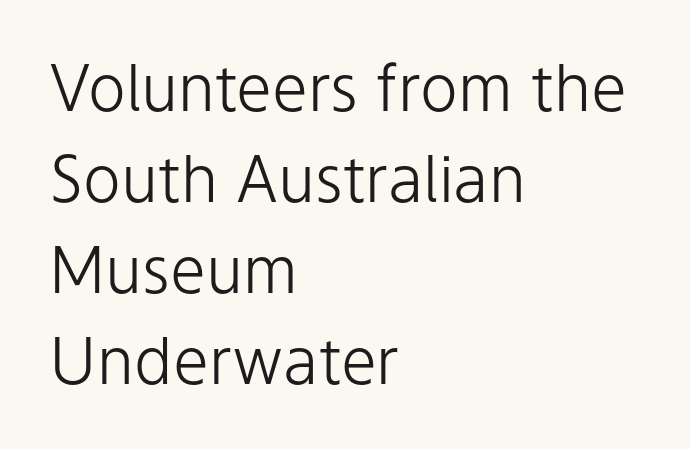
Q: Is the text bold? A: No.
Q: Is the text italic (slanted)? A: No, it is upright.
Q: Is the typeface a serif or a sans-serif typeface? A: Sans-serif.
Q: Is the text underlined? A: No.
Q: How is the paragraph aligned? A: Left-aligned.
Q: Is the spacing between letters normal or unusually wide? A: Normal.
Q: Is the spacing between lines tight, normal or loose? A: Normal.
Q: Width (condensed, normal, or wide)? A: Normal.
Q: Stroke contrast? A: Low.
Q: x-height? A: Medium.
Q: Monospaced? A: No.
